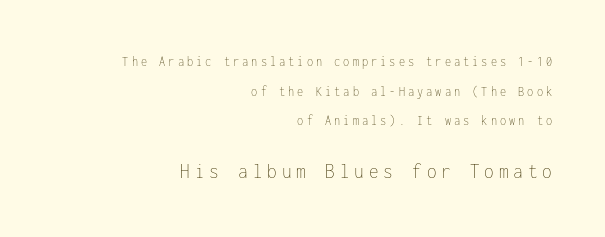
The image shows 22 px text type, upright; set right-aligned, loose line spacing (2.11x), unusually wide letter spacing (+0.22 em), not underlined; the second (bottom) block is 1.57x larger.
